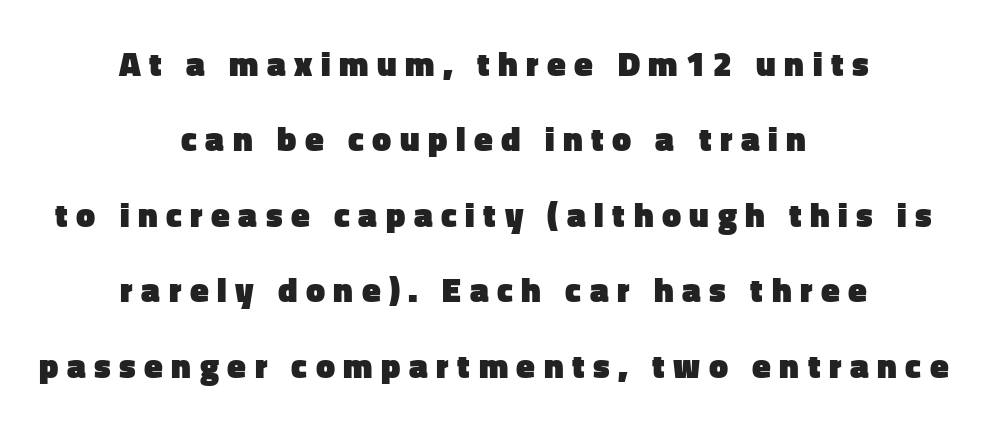
The image shows 34 px heavy sans-serif type, upright; set centered, loose line spacing (2.22x), unusually wide letter spacing (+0.25 em), not underlined; low stroke contrast and a medium x-height.
